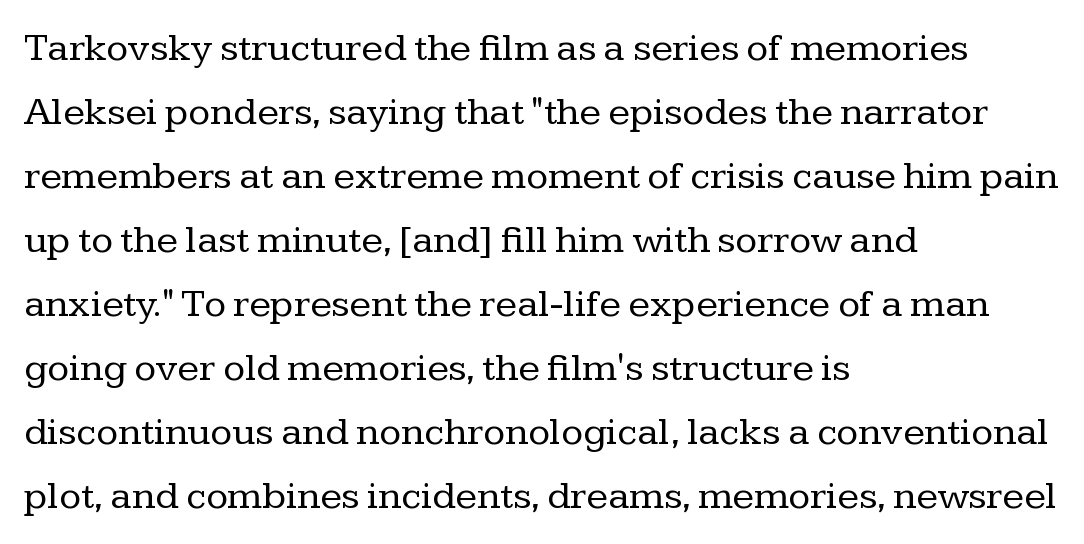
{"serif": "yes", "italic": "no", "bold": "no", "weight": "regular", "width": "normal", "stroke_contrast": "low", "x_height": "medium", "monospaced": "no", "underline": "no", "align": "left", "line_spacing": "normal", "line_spacing_ratio": 1.6, "letter_spacing": "normal", "letter_spacing_em": 0.0, "glyph_px": 40}
